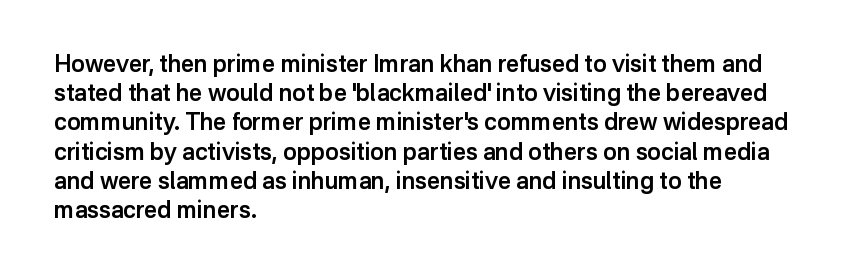
{"italic": "no", "bold": "semi", "underline": "no", "align": "left", "line_spacing": "normal", "line_spacing_ratio": 1.27, "letter_spacing": "normal", "letter_spacing_em": 0.0, "glyph_px": 23}
